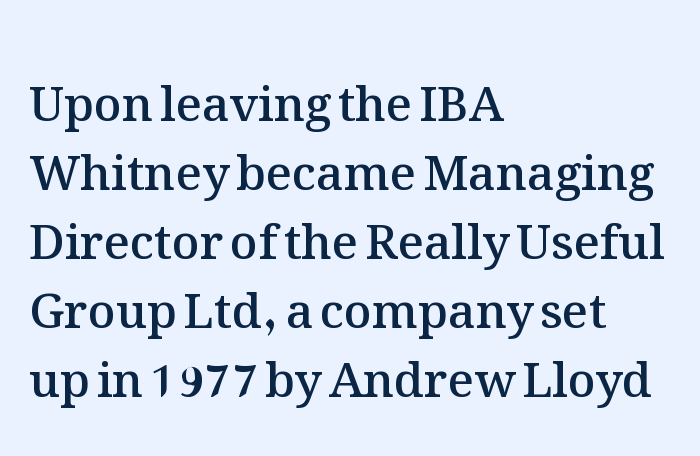
{"italic": "no", "bold": "semi", "weight": "semibold", "width": "normal", "stroke_contrast": "medium", "x_height": "medium", "monospaced": "no", "underline": "no", "align": "left", "line_spacing": "normal", "line_spacing_ratio": 1.44, "letter_spacing": "normal", "letter_spacing_em": 0.0, "glyph_px": 48}
